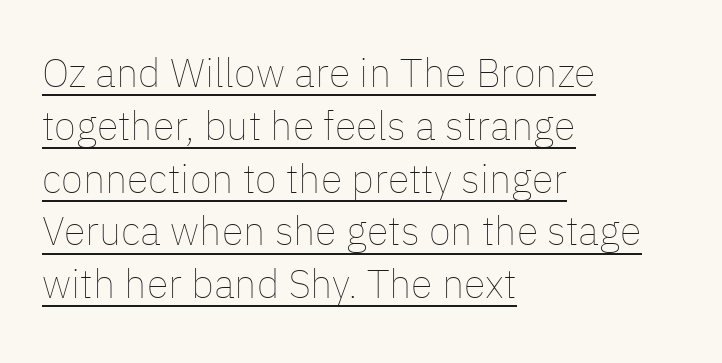
The image shows 40 px thin type, upright; set left-aligned, normal line spacing (1.32x), normal letter spacing, underlined; low stroke contrast and a medium x-height.
